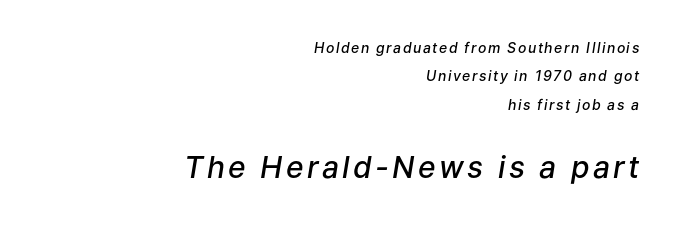
Larger block? The one below; the one above is distinctly smaller. A bare baseline throughout the passage. A bit beefed up — I'd call it semibold rather than bold. Is the block centered? No — it sits flush against the right margin.
